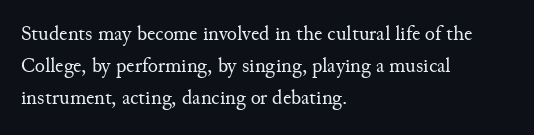
Q: Is the text bold? A: No.
Q: Is the text italic (slanted)? A: No, it is upright.
Q: Is the text underlined? A: No.
Q: How is the paragraph aligned? A: Left-aligned.
Q: Is the spacing between letters normal or unusually wide? A: Normal.
Q: Is the spacing between lines tight, normal or loose? A: Normal.
